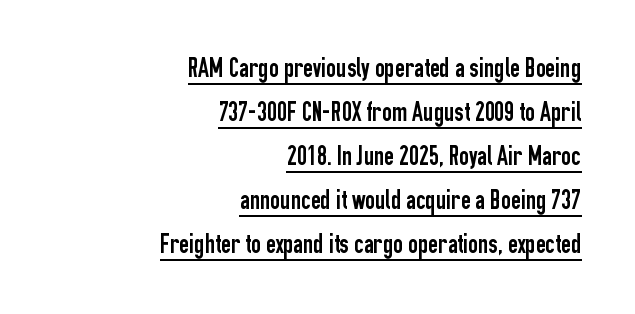
Q: Is the text italic (slanted)? A: No, it is upright.
Q: Is the text underlined? A: Yes.
Q: How is the paragraph aligned? A: Right-aligned.
Q: Is the spacing between letters normal or unusually wide? A: Normal.
Q: Is the spacing between lines tight, normal or loose? A: Normal.
